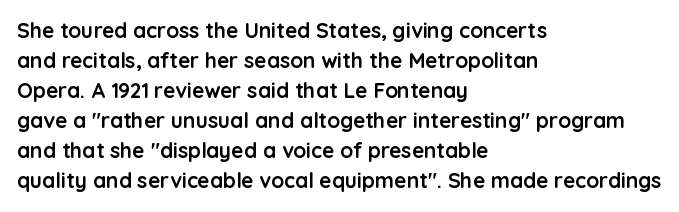
The font's upright variant was chosen for this text. These lines keep a tight, regular rhythm from letter to letter. Notice how thick the strokes are: this is what a full bold looks like. These lines sit exactly where default settings would place them.
